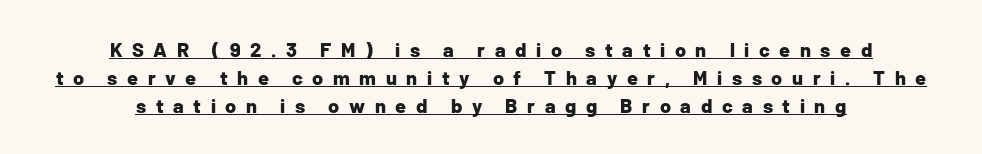
{"italic": "no", "bold": "yes", "underline": "yes", "align": "center", "line_spacing": "normal", "line_spacing_ratio": 1.4, "letter_spacing": "wide", "letter_spacing_em": 0.48, "glyph_px": 20}
